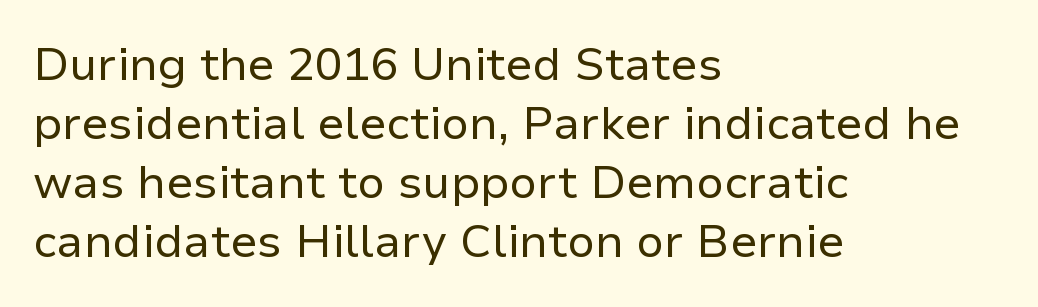
Designer's note — italics off, roman on. The leading is moderate, giving the passage an even texture. These lines are rendered in a variable-pitch font. Heft: none added — not bold. The passage shown is typeset with a sans-serif family. The foot of each line stays bare and open.
